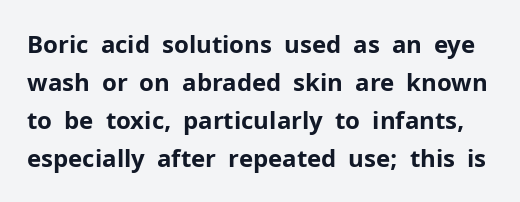
Here the glyphs are tracked normally, forming tight word shapes. The string is rendered with underlining switched off. The font is running at its bold setting. If you measured baseline to baseline, you'd find a middling distance.
